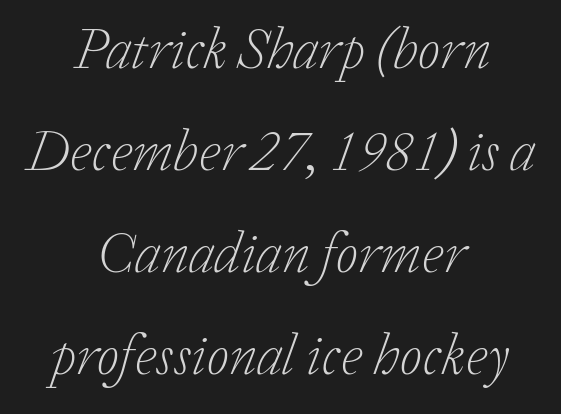
Q: Is the text bold? A: No.
Q: Is the text italic (slanted)? A: Yes, it leans right by about 20 degrees.
Q: Is the typeface a serif or a sans-serif typeface? A: Serif.
Q: Is the text underlined? A: No.
Q: How is the paragraph aligned? A: Centered.
Q: Is the spacing between letters normal or unusually wide? A: Normal.
Q: Width (condensed, normal, or wide)? A: Normal.
Q: Stroke contrast? A: Low.
Q: x-height? A: Medium.
Q: Monospaced? A: No.
